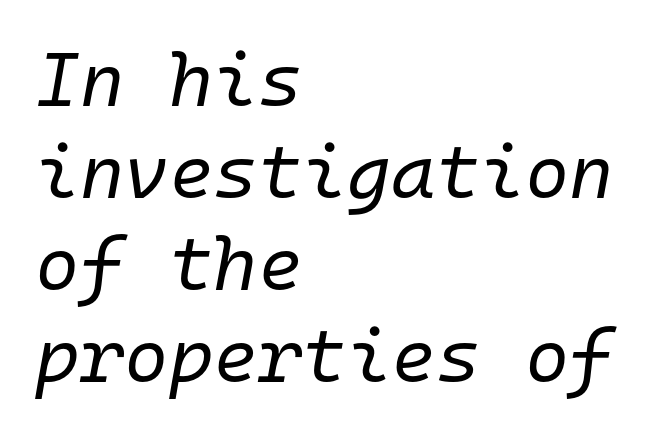
Q: Is the text bold? A: No.
Q: Is the text italic (slanted)? A: Yes, it leans right by about 10 degrees.
Q: Is the text underlined? A: No.
Q: How is the paragraph aligned? A: Left-aligned.
Q: Is the spacing between letters normal or unusually wide? A: Normal.
Q: Width (condensed, normal, or wide)? A: Normal.
Q: Stroke contrast? A: Low.
Q: x-height? A: Medium.
Q: Monospaced? A: Yes.
